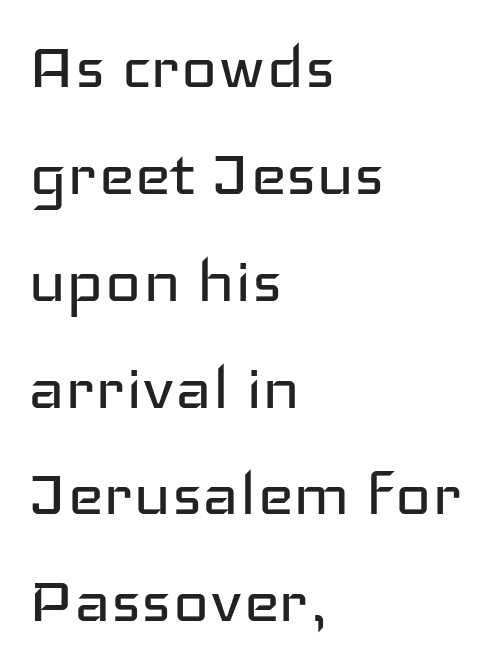
The image shows 78 px regular-weight, wide sans-serif type, upright; set left-aligned, normal line spacing (1.37x), normal letter spacing, not underlined; low stroke contrast and a medium x-height.
